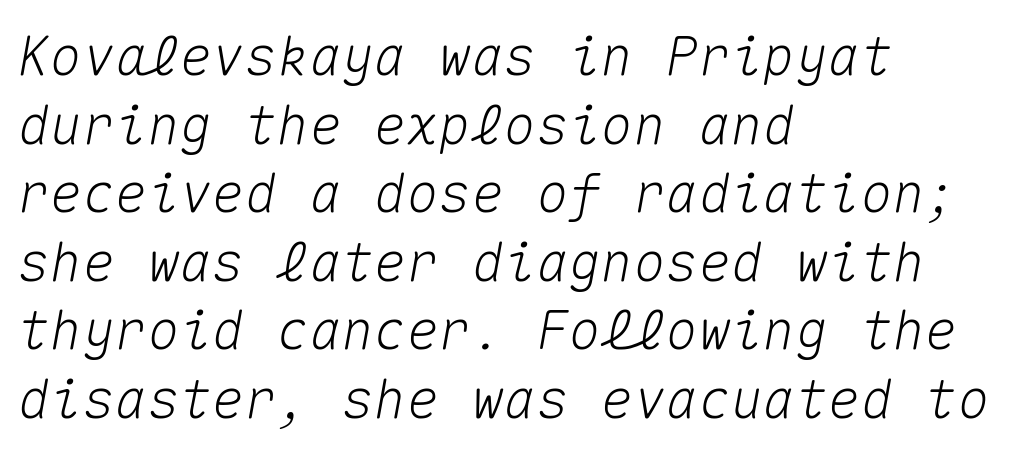
{"italic": "yes", "lean": "right", "slant_degrees": 10, "width": "normal", "stroke_contrast": "medium", "x_height": "medium", "monospaced": "yes", "underline": "no", "align": "left", "line_spacing": "normal", "line_spacing_ratio": 1.27, "letter_spacing": "normal", "letter_spacing_em": 0.0, "glyph_px": 54}
